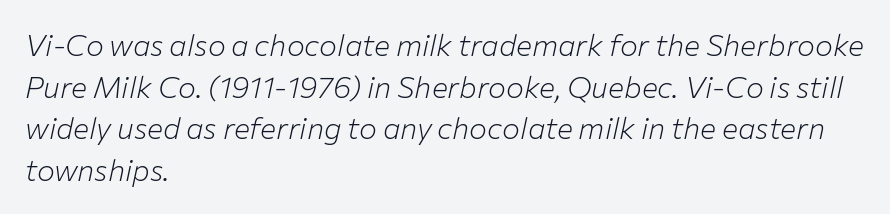
{"italic": "yes", "lean": "right", "slant_degrees": 12, "bold": "no", "weight": "light", "width": "normal", "stroke_contrast": "low", "x_height": "medium", "monospaced": "no", "underline": "no", "align": "left", "line_spacing": "normal", "line_spacing_ratio": 1.39, "letter_spacing": "normal", "letter_spacing_em": 0.0, "glyph_px": 30}
